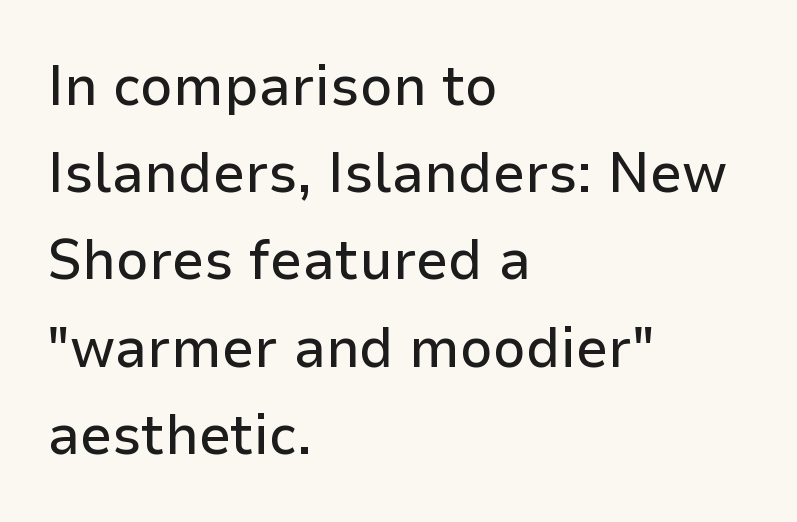
The image shows 57 px sans-serif type, upright; set left-aligned, normal line spacing (1.53x), normal letter spacing, not underlined; low stroke contrast and a medium x-height.
